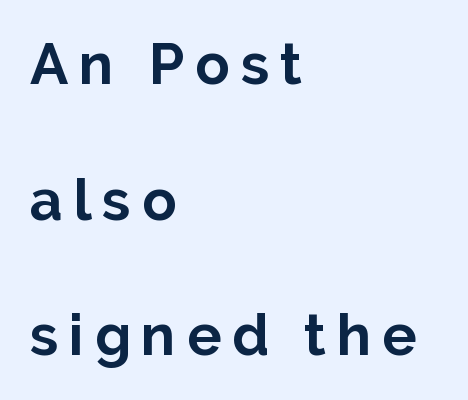
Q: Is the text bold? A: Yes.
Q: Is the text italic (slanted)? A: No, it is upright.
Q: Is the typeface a serif or a sans-serif typeface? A: Sans-serif.
Q: Is the text underlined? A: No.
Q: How is the paragraph aligned? A: Left-aligned.
Q: Is the spacing between lines tight, normal or loose? A: Loose.
Q: Width (condensed, normal, or wide)? A: Normal.
Q: Stroke contrast? A: Low.
Q: x-height? A: Medium.
Q: Monospaced? A: No.
